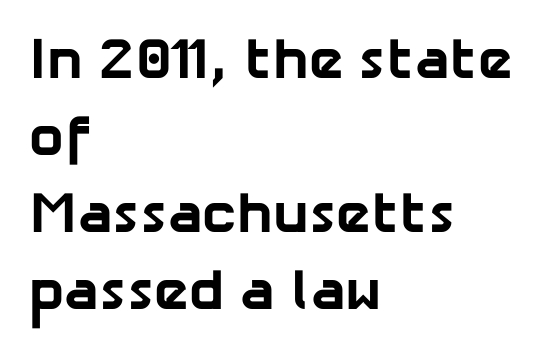
The image shows 58 px bold sans-serif type; set left-aligned, normal line spacing (1.33x), normal letter spacing, not underlined; low stroke contrast and a medium x-height.
